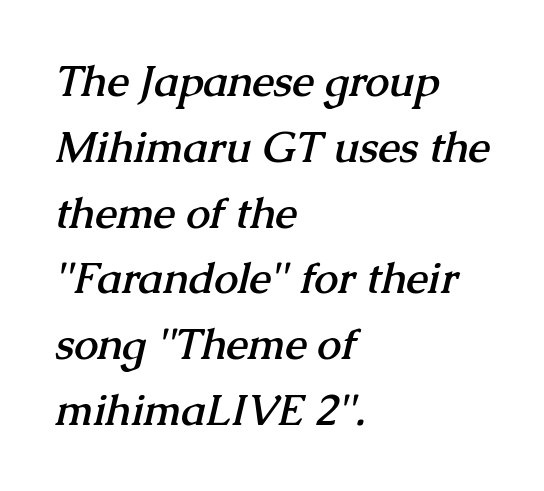
The characters display serif detailing at their extremities. The line-height multiplier appears to be the usual default. Between one letter and the next there's only the usual sliver of space. Bare-footed words on every line.
